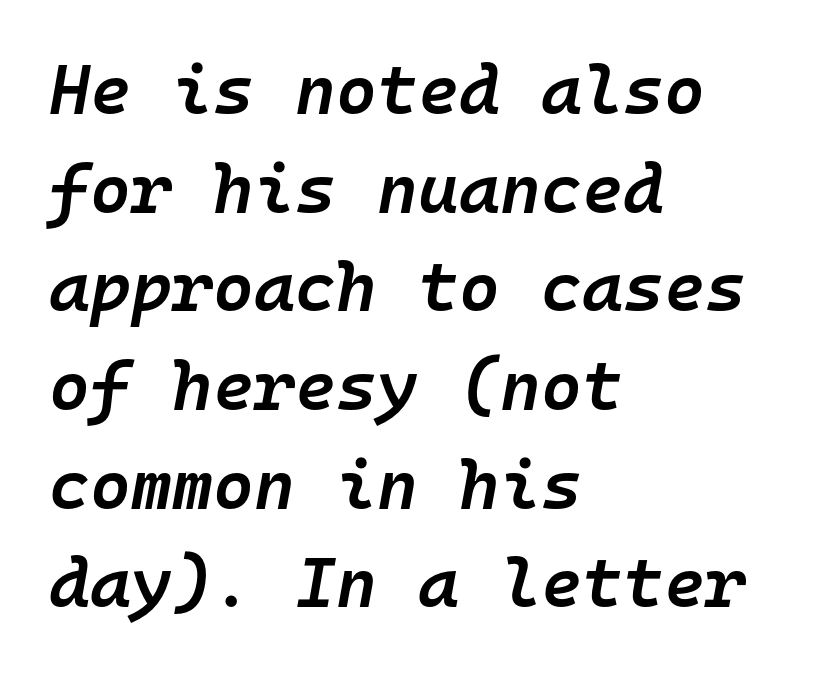
The image shows 70 px semibold type, italic (leaning right), monospaced; set left-aligned, normal line spacing (1.41x), normal letter spacing, not underlined; low stroke contrast and a medium x-height.
